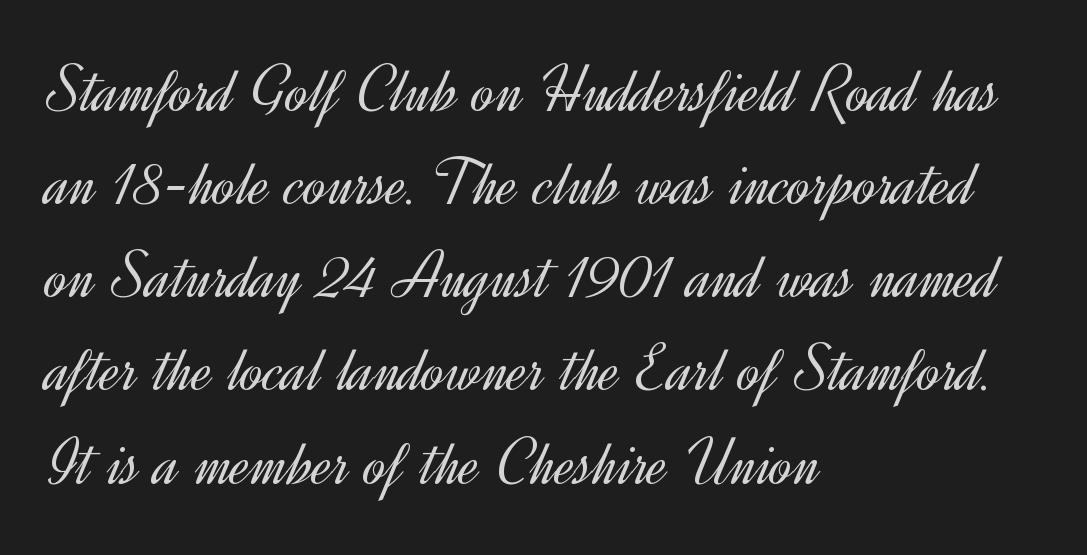
Q: Is the text bold? A: No.
Q: Is the text italic (slanted)? A: Yes.
Q: Is the typeface a serif or a sans-serif typeface? A: Sans-serif.
Q: Is the text underlined? A: No.
Q: How is the paragraph aligned? A: Left-aligned.
Q: Is the spacing between letters normal or unusually wide? A: Normal.
Q: Is the spacing between lines tight, normal or loose? A: Normal.
Q: Width (condensed, normal, or wide)? A: Normal.
Q: x-height? A: Small.
Q: Monospaced? A: No.
